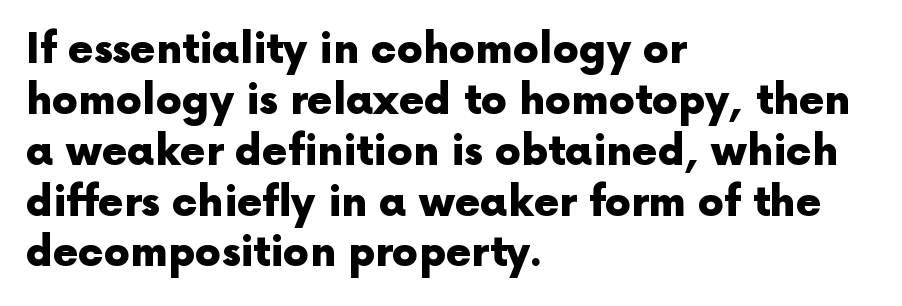
{"serif": "no", "italic": "no", "bold": "yes", "weight": "heavy", "width": "normal", "x_height": "medium", "monospaced": "no", "underline": "no", "align": "left", "line_spacing_ratio": 1.24, "letter_spacing": "normal", "letter_spacing_em": 0.0, "glyph_px": 41}
